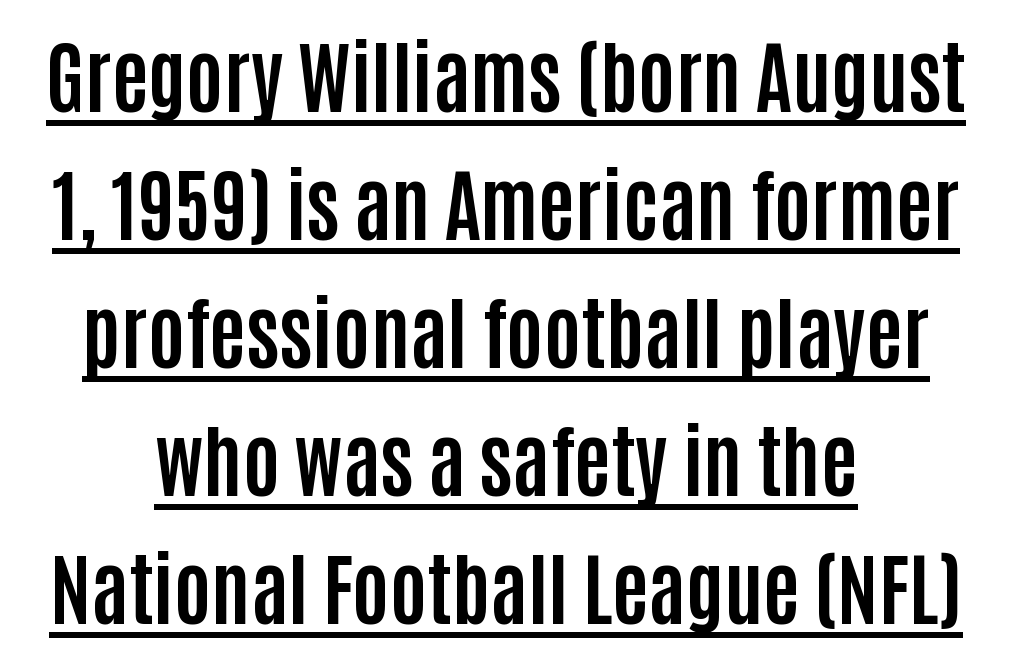
Between one letter and the next there's only the usual sliver of space. The passage shown is underscored from start to finish. Classification — sans serif. Notice how the passage keeps no hard edge, just a central spine.
